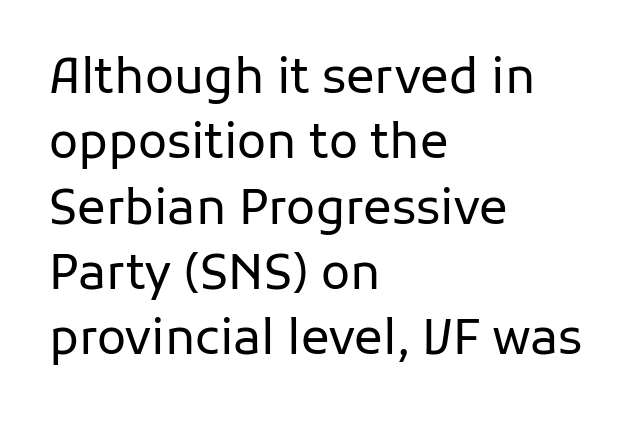
The rows are spaced the way most documents space them. The words here are not underlined. Does the type have serifs? No, each stem ends abruptly. The letters advance in unequal steps, a hallmark of proportional type. No extra ink here — the face is not bold.
